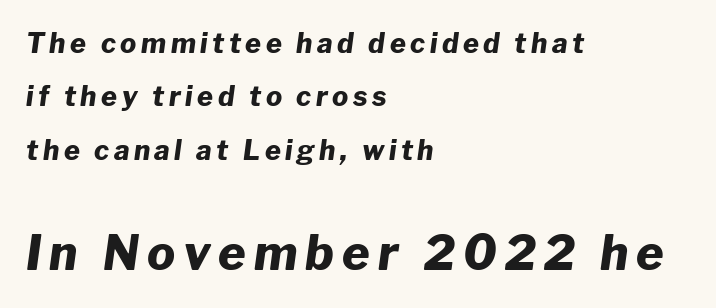
The image shows 47 px heavy type, italic (leaning right); set left-aligned, loose line spacing (1.98x), not underlined; the second (bottom) block is 1.74x larger; low stroke contrast and a medium x-height.
